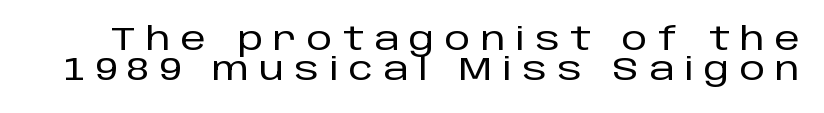
{"serif": "no", "italic": "no", "width": "normal", "stroke_contrast": "low", "x_height": "large", "monospaced": "no", "underline": "no", "line_spacing": "tight", "line_spacing_ratio": 0.95, "letter_spacing": "wide", "letter_spacing_em": 0.32, "glyph_px": 32}
